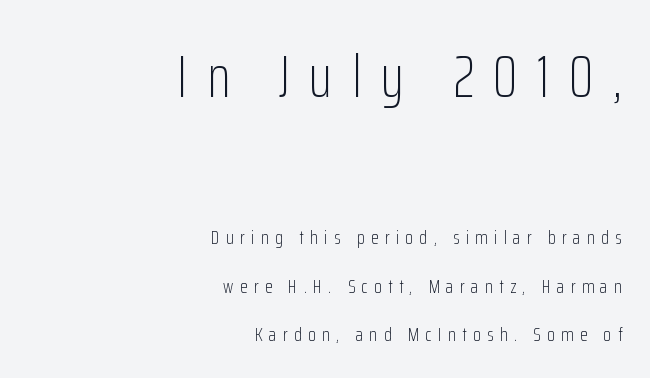
Q: Is the text bold? A: No.
Q: Is the text italic (slanted)? A: No, it is upright.
Q: Is the typeface a serif or a sans-serif typeface? A: Sans-serif.
Q: Is the text underlined? A: No.
Q: How is the paragraph aligned? A: Right-aligned.
Q: Is the spacing between letters normal or unusually wide? A: Unusually wide.
Q: Is the spacing between lines tight, normal or loose? A: Loose.
Q: Which block of text is set in a larger size, the first (top) or the second (bottom)? A: The first (top) one.
Q: Width (condensed, normal, or wide)? A: Condensed.
Q: Stroke contrast? A: Low.
Q: x-height? A: Medium.
Q: Monospaced? A: No.
